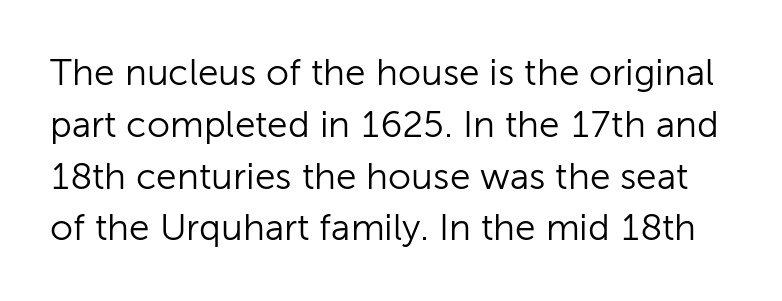
{"serif": "no", "italic": "no", "bold": "no", "weight": "light", "width": "normal", "stroke_contrast": "low", "x_height": "medium", "monospaced": "no", "underline": "no", "line_spacing": "normal", "line_spacing_ratio": 1.4, "letter_spacing": "normal", "letter_spacing_em": 0.0, "glyph_px": 37}
